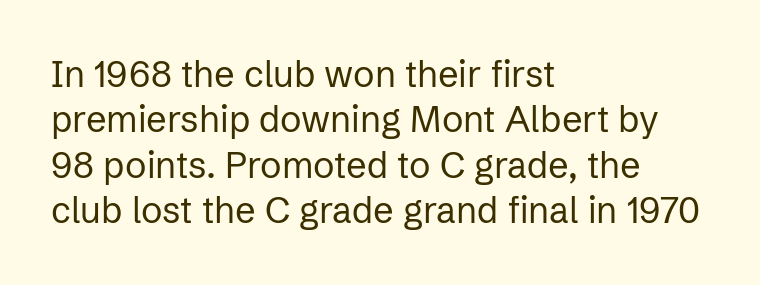
{"serif": "no", "italic": "no", "bold": "no", "weight": "regular", "width": "normal", "stroke_contrast": "low", "x_height": "medium", "monospaced": "no", "underline": "no", "align": "left", "line_spacing": "normal", "line_spacing_ratio": 1.26, "letter_spacing": "normal", "letter_spacing_em": 0.0, "glyph_px": 36}
